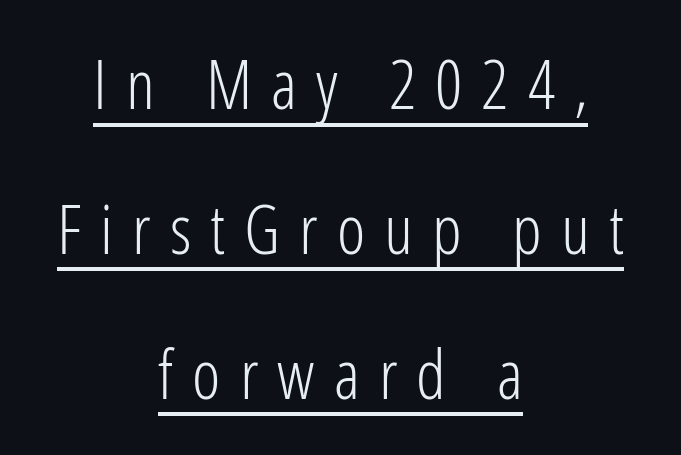
The image shows 68 px light, condensed sans-serif type, upright; set centered, loose line spacing (2.13x), unusually wide letter spacing (+0.28 em), underlined; low stroke contrast and a medium x-height.
